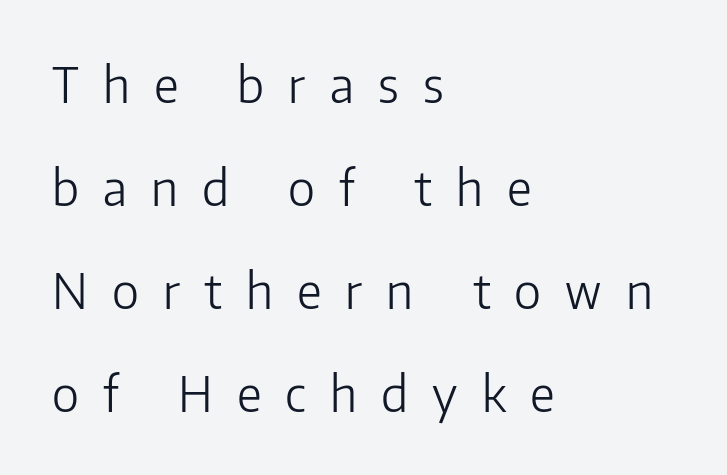
{"serif": "no", "italic": "no", "bold": "no", "weight": "light", "width": "normal", "stroke_contrast": "low", "x_height": "medium", "monospaced": "no", "underline": "no", "align": "left", "line_spacing": "loose", "line_spacing_ratio": 2.1, "letter_spacing": "wide", "letter_spacing_em": 0.49, "glyph_px": 49}
